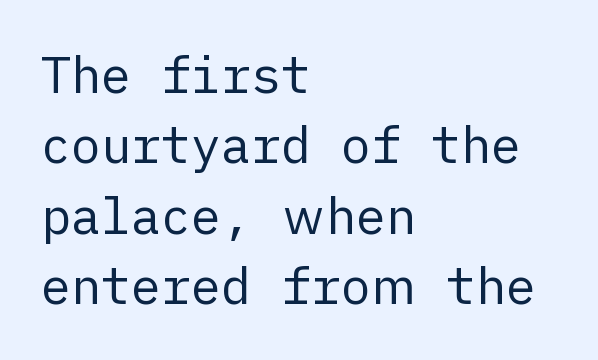
Q: Is the text bold? A: No.
Q: Is the text italic (slanted)? A: No, it is upright.
Q: Is the typeface a serif or a sans-serif typeface? A: Sans-serif.
Q: Is the text underlined? A: No.
Q: How is the paragraph aligned? A: Left-aligned.
Q: Is the spacing between letters normal or unusually wide? A: Normal.
Q: Is the spacing between lines tight, normal or loose? A: Normal.
Q: Width (condensed, normal, or wide)? A: Normal.
Q: Stroke contrast? A: Low.
Q: x-height? A: Medium.
